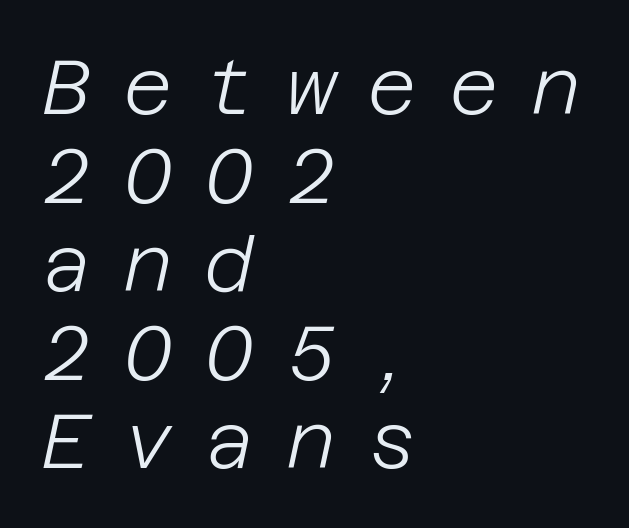
Q: Is the text bold? A: No.
Q: Is the text italic (slanted)? A: Yes, it leans right by about 12 degrees.
Q: Is the text underlined? A: No.
Q: How is the paragraph aligned? A: Left-aligned.
Q: Is the spacing between letters normal or unusually wide? A: Unusually wide.
Q: Is the spacing between lines tight, normal or loose? A: Tight.
Q: Width (condensed, normal, or wide)? A: Normal.
Q: Stroke contrast? A: Low.
Q: x-height? A: Large.
